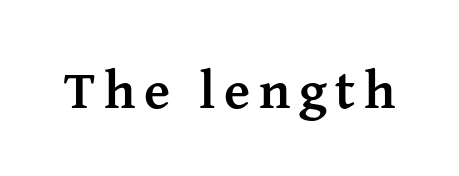
Q: Is the text bold? A: Yes.
Q: Is the text italic (slanted)? A: No, it is upright.
Q: Is the typeface a serif or a sans-serif typeface? A: Serif.
Q: Is the text underlined? A: No.
Q: Width (condensed, normal, or wide)? A: Normal.
Q: Stroke contrast? A: Medium.
Q: x-height? A: Medium.
Q: Monospaced? A: No.
